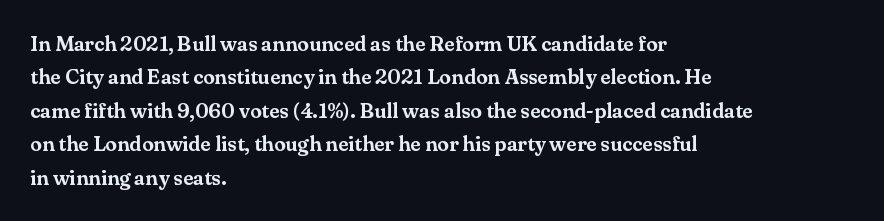
The image shows 21 px text type, upright; set left-aligned, normal line spacing (1.59x), normal letter spacing, not underlined.
